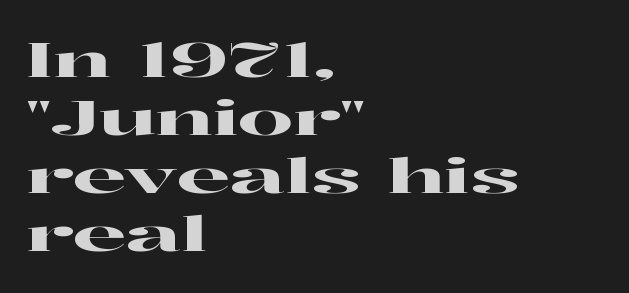
Nobody touched the tracking dial on this one. The typeface chosen for these lines features serifs. Each letter keeps its own natural width here, so spacing adapts to shape. Reading down the block, your eye returns to a fixed left position each line.
